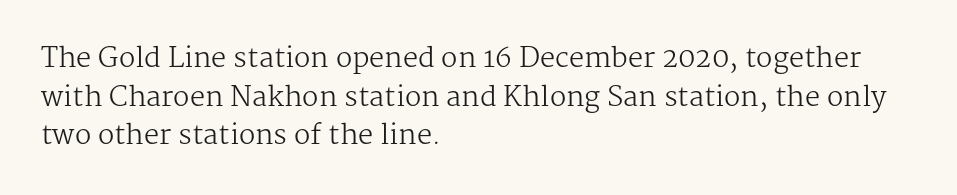
Q: Is the text bold? A: No.
Q: Is the text italic (slanted)? A: No, it is upright.
Q: Is the text underlined? A: No.
Q: How is the paragraph aligned? A: Left-aligned.
Q: Is the spacing between letters normal or unusually wide? A: Normal.
Q: Is the spacing between lines tight, normal or loose? A: Normal.
